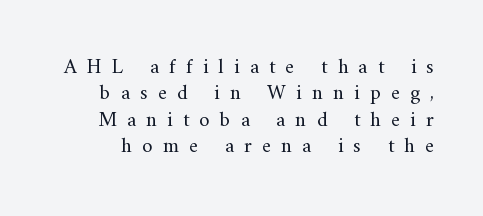
Q: Is the text bold? A: No.
Q: Is the text italic (slanted)? A: No, it is upright.
Q: Is the text underlined? A: No.
Q: Is the spacing between letters normal or unusually wide? A: Unusually wide.
Q: Is the spacing between lines tight, normal or loose? A: Normal.
